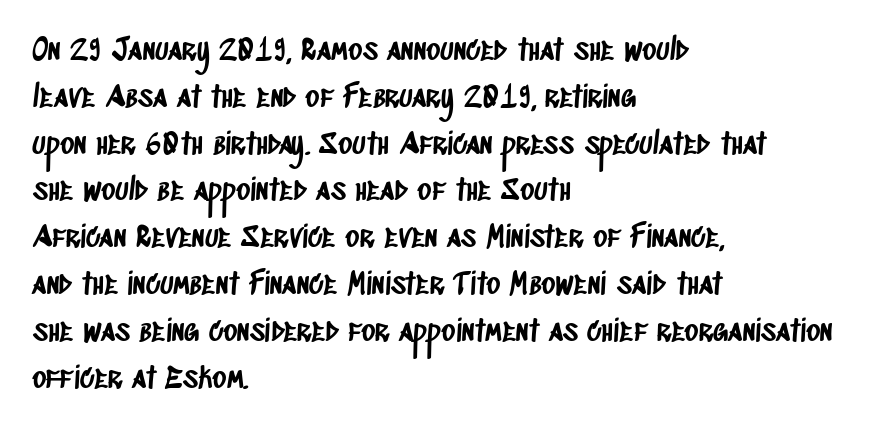
{"serif": "no", "width": "condensed", "stroke_contrast": "low", "x_height": "large", "monospaced": "no", "underline": "no", "align": "left", "line_spacing": "normal", "line_spacing_ratio": 1.56, "letter_spacing": "normal", "letter_spacing_em": 0.0, "glyph_px": 30}
